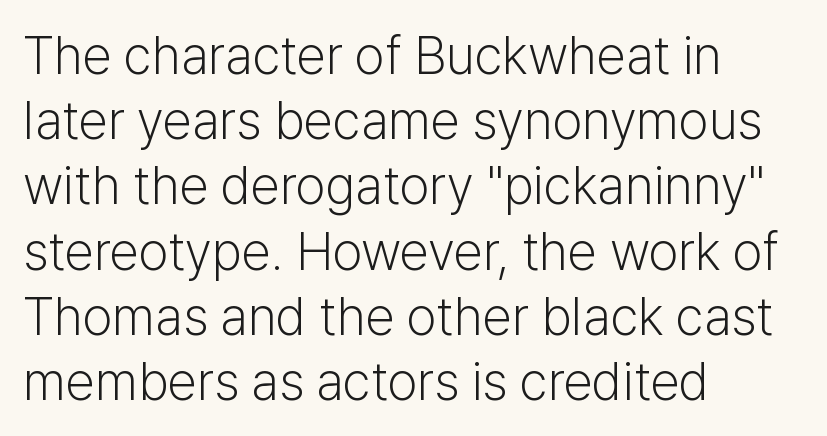
{"serif": "no", "italic": "no", "bold": "no", "weight": "light", "width": "normal", "stroke_contrast": "low", "x_height": "medium", "monospaced": "no", "underline": "no", "align": "left", "line_spacing_ratio": 1.23, "letter_spacing": "normal", "letter_spacing_em": 0.0, "glyph_px": 53}
